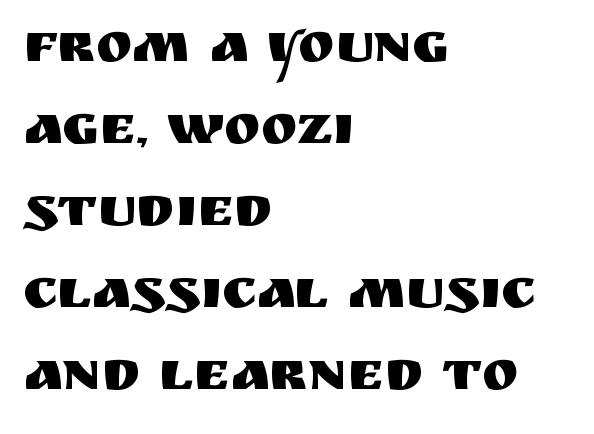
The axis of the letterforms is exactly vertical. A bare baseline throughout the passage. The text was rendered using a sans face with plain stroke endings. Look at the tracking — it's just the regular setting, nothing added. The letters advance in unequal steps, a hallmark of proportional type.
